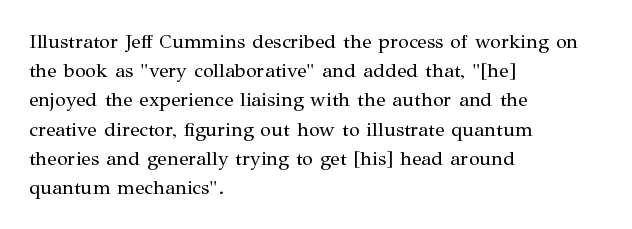
{"italic": "no", "bold": "no", "underline": "no", "align": "left", "line_spacing": "normal", "line_spacing_ratio": 1.46, "letter_spacing": "normal", "letter_spacing_em": 0.0, "glyph_px": 20}
